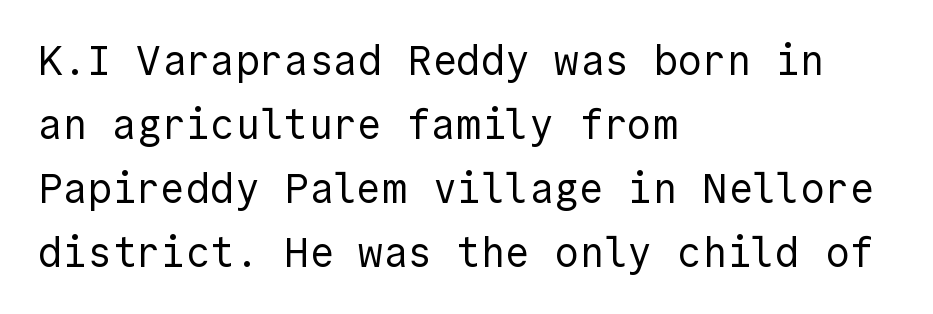
Bare-footed words on every line. The compositor pushed each line to the left boundary. This block has exactly the height ordinary leading produces. These lines were composed using upright roman letters. The face used here is a sans, in the tradition of grotesques and geometrics. The cut favours lightness, reaching ordinary text weight at its darkest.
